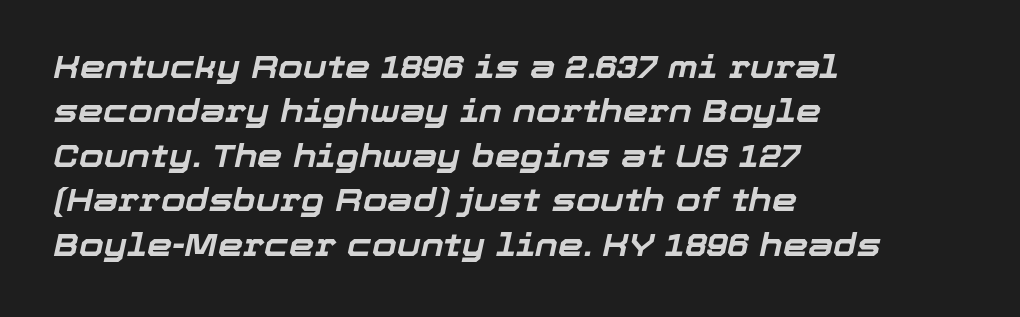
The designer left line spacing at the default. Here the designer chose a conventional face with non-uniform glyph widths. Words appear dense and cohesive because spacing is normal. Is the type bold? Yes — the strokes are clearly thick and heavy. Descenders hang freely into open space.
